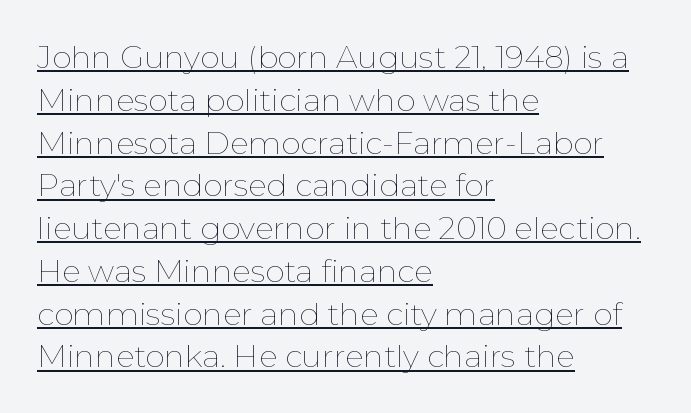
The image shows 31 px thin type, upright; set left-aligned, normal line spacing (1.38x), normal letter spacing, underlined; low stroke contrast and a medium x-height.
